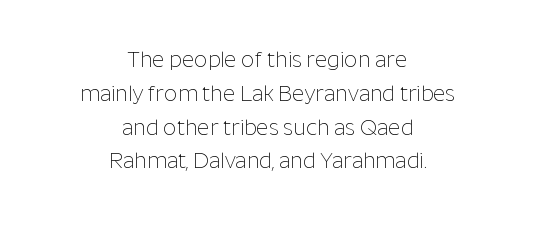
{"italic": "no", "bold": "no", "underline": "no", "align": "center", "line_spacing": "normal", "line_spacing_ratio": 1.61, "letter_spacing": "normal", "letter_spacing_em": 0.0, "glyph_px": 21}
